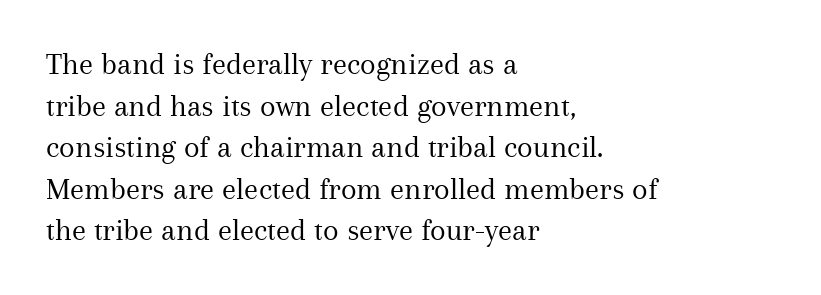
Q: Is the text bold? A: No.
Q: Is the text italic (slanted)? A: No, it is upright.
Q: Is the typeface a serif or a sans-serif typeface? A: Serif.
Q: Is the text underlined? A: No.
Q: How is the paragraph aligned? A: Left-aligned.
Q: Is the spacing between letters normal or unusually wide? A: Normal.
Q: Is the spacing between lines tight, normal or loose? A: Normal.
Q: Width (condensed, normal, or wide)? A: Normal.
Q: Stroke contrast? A: Medium.
Q: x-height? A: Medium.
Q: Monospaced? A: No.
